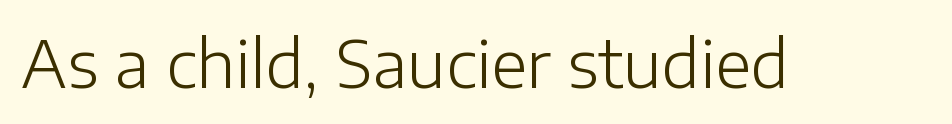
Q: Is the text bold? A: No.
Q: Is the text italic (slanted)? A: No, it is upright.
Q: Is the typeface a serif or a sans-serif typeface? A: Sans-serif.
Q: Is the text underlined? A: No.
Q: Is the spacing between letters normal or unusually wide? A: Normal.
Q: Width (condensed, normal, or wide)? A: Normal.
Q: Stroke contrast? A: Low.
Q: x-height? A: Medium.
Q: Monospaced? A: No.
